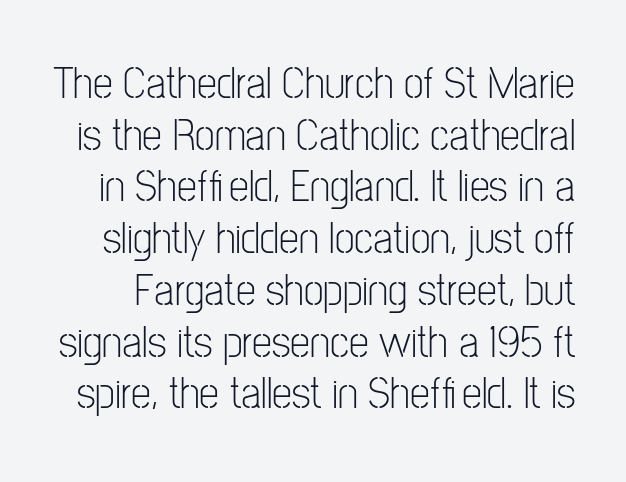
Q: Is the text bold? A: No.
Q: Is the text italic (slanted)? A: No, it is upright.
Q: Is the typeface a serif or a sans-serif typeface? A: Sans-serif.
Q: Is the text underlined? A: No.
Q: Is the spacing between letters normal or unusually wide? A: Normal.
Q: Is the spacing between lines tight, normal or loose? A: Tight.
Q: Width (condensed, normal, or wide)? A: Condensed.
Q: Stroke contrast? A: Low.
Q: x-height? A: Medium.
Q: Monospaced? A: No.
